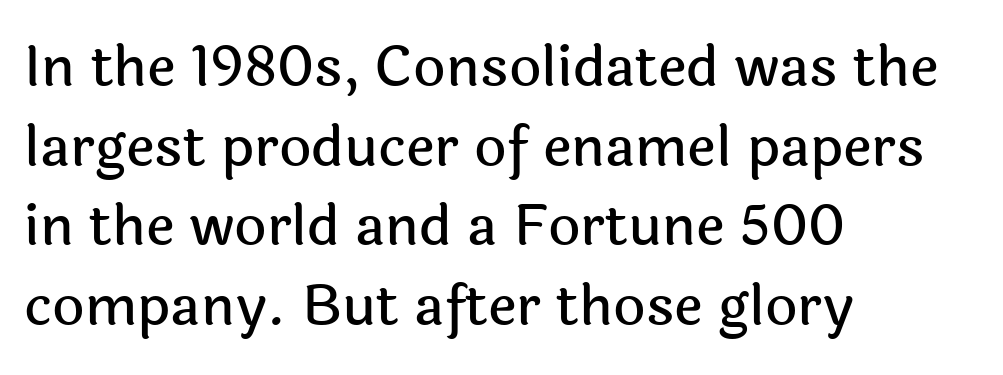
{"serif": "no", "italic": "no", "width": "normal", "x_height": "medium", "monospaced": "no", "underline": "no", "align": "left", "line_spacing": "normal", "line_spacing_ratio": 1.42, "letter_spacing": "normal", "letter_spacing_em": 0.0, "glyph_px": 56}
